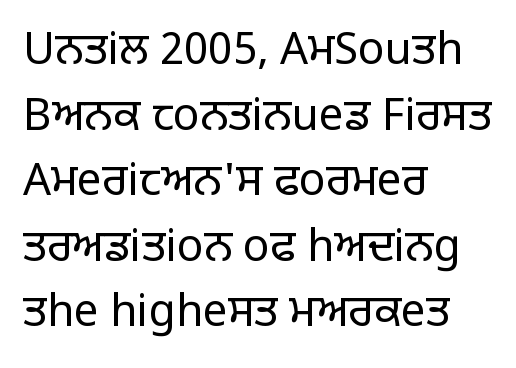
Check under the words: just untouched page. The type sits square on the baseline with zero lean. Tracking value appears to be zero — textbook default spacing. The weight tops out at a normal text grade.
